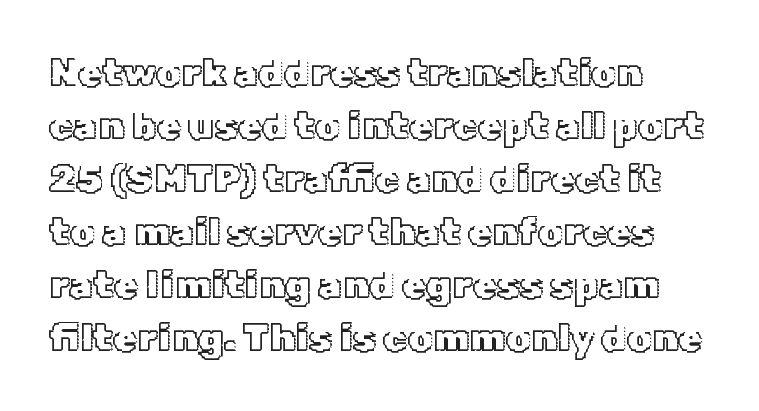
The rows are spaced the way most documents space them. A student would call this left alignment; a typographer would say flush left, rag right. It's the straight-up-and-down kind of type. You could not count columns in this text — the font is proportionally spaced. Each row of text sits above clean, open space.
